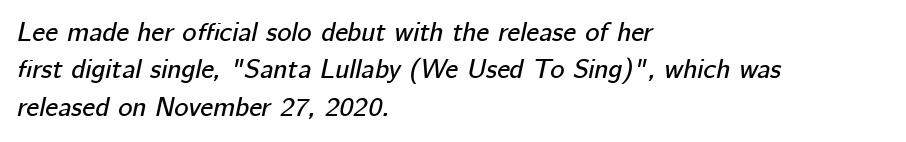
Q: Is the text italic (slanted)? A: Yes, it leans right by about 12 degrees.
Q: Is the text underlined? A: No.
Q: How is the paragraph aligned? A: Left-aligned.
Q: Is the spacing between letters normal or unusually wide? A: Normal.
Q: Is the spacing between lines tight, normal or loose? A: Normal.
